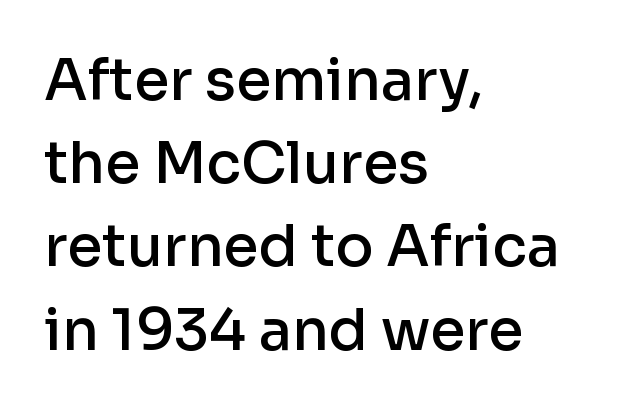
The image shows 57 px semibold sans-serif type, upright; set left-aligned, normal line spacing (1.46x), normal letter spacing, not underlined; low stroke contrast and a medium x-height.
